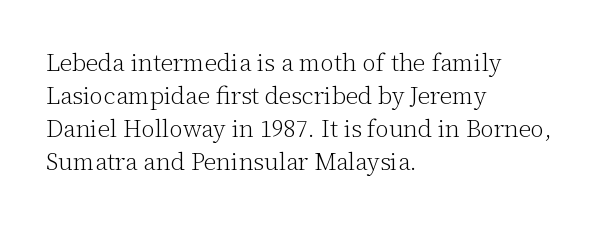
The image shows 24 px text type, upright; set left-aligned, normal line spacing (1.38x), normal letter spacing, not underlined.
